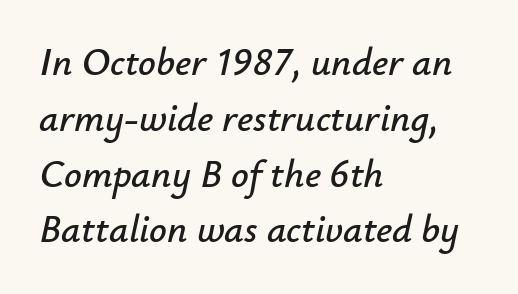
Q: Is the text italic (slanted)? A: Yes, it leans right by about 12 degrees.
Q: Is the text underlined? A: No.
Q: How is the paragraph aligned? A: Left-aligned.
Q: Is the spacing between letters normal or unusually wide? A: Normal.
Q: Is the spacing between lines tight, normal or loose? A: Normal.
Q: Width (condensed, normal, or wide)? A: Normal.
Q: Stroke contrast? A: Low.
Q: x-height? A: Small.
Q: Monospaced? A: No.
